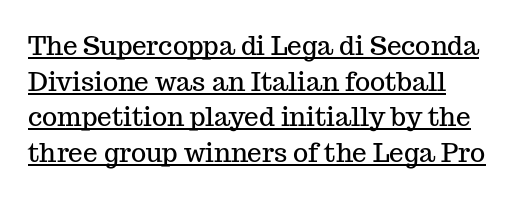
{"italic": "no", "underline": "yes", "line_spacing": "normal", "line_spacing_ratio": 1.37, "letter_spacing": "normal", "letter_spacing_em": 0.0, "glyph_px": 26}
